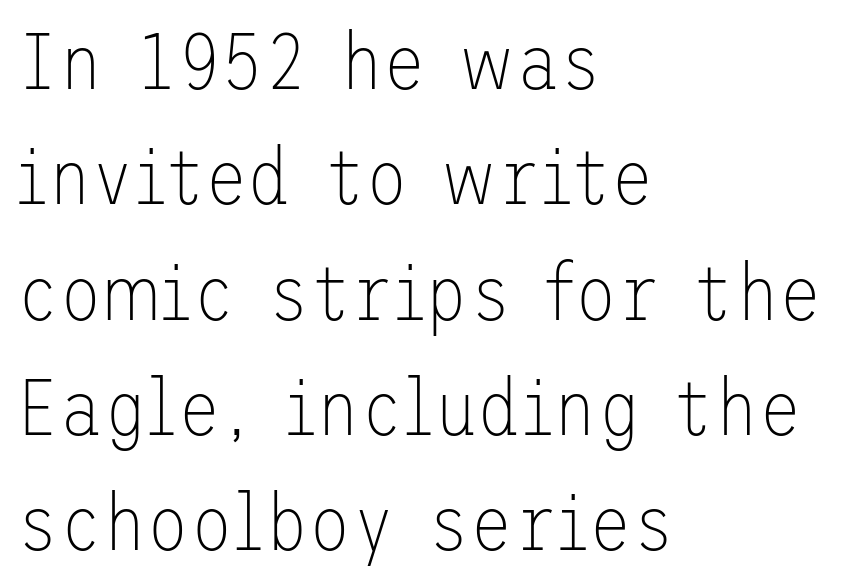
Lines of text with bare space underneath. Typographically, this falls in the sans-serif category. The line-height multiplier appears to be the usual default. The compositor pushed each line to the left boundary.
